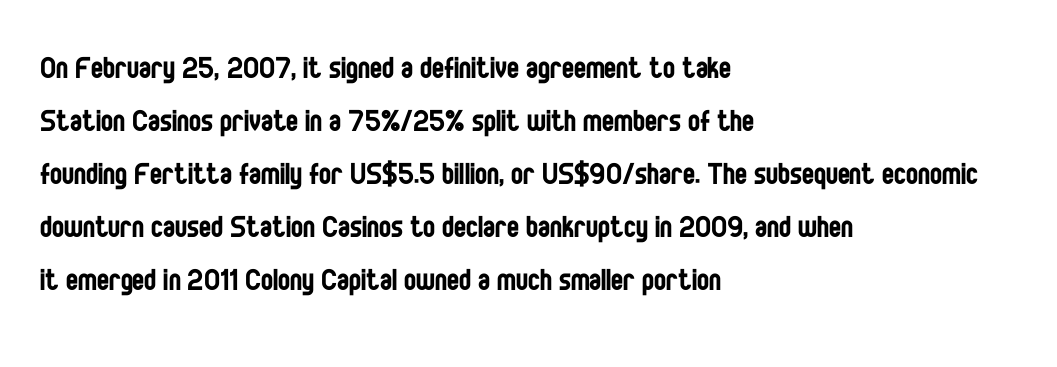
Q: Is the text bold? A: No.
Q: Is the text italic (slanted)? A: No, it is upright.
Q: Is the typeface a serif or a sans-serif typeface? A: Sans-serif.
Q: Is the text underlined? A: No.
Q: How is the paragraph aligned? A: Left-aligned.
Q: Is the spacing between letters normal or unusually wide? A: Normal.
Q: Is the spacing between lines tight, normal or loose? A: Normal.
Q: Width (condensed, normal, or wide)? A: Condensed.
Q: Stroke contrast? A: Low.
Q: x-height? A: Large.
Q: Monospaced? A: No.
